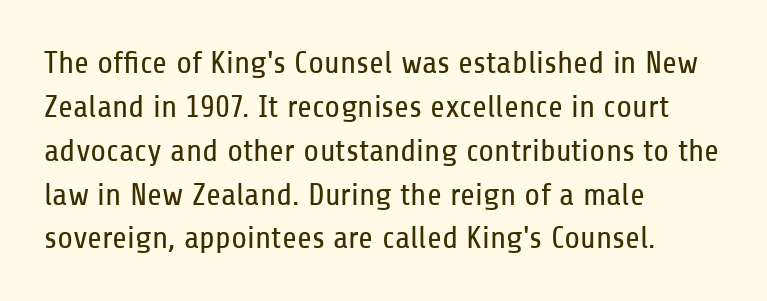
{"serif": "no", "italic": "no", "bold": "no", "weight": "regular", "width": "condensed", "stroke_contrast": "low", "x_height": "medium", "monospaced": "no", "underline": "no", "align": "left", "line_spacing": "normal", "line_spacing_ratio": 1.37, "letter_spacing": "normal", "letter_spacing_em": 0.0, "glyph_px": 32}
